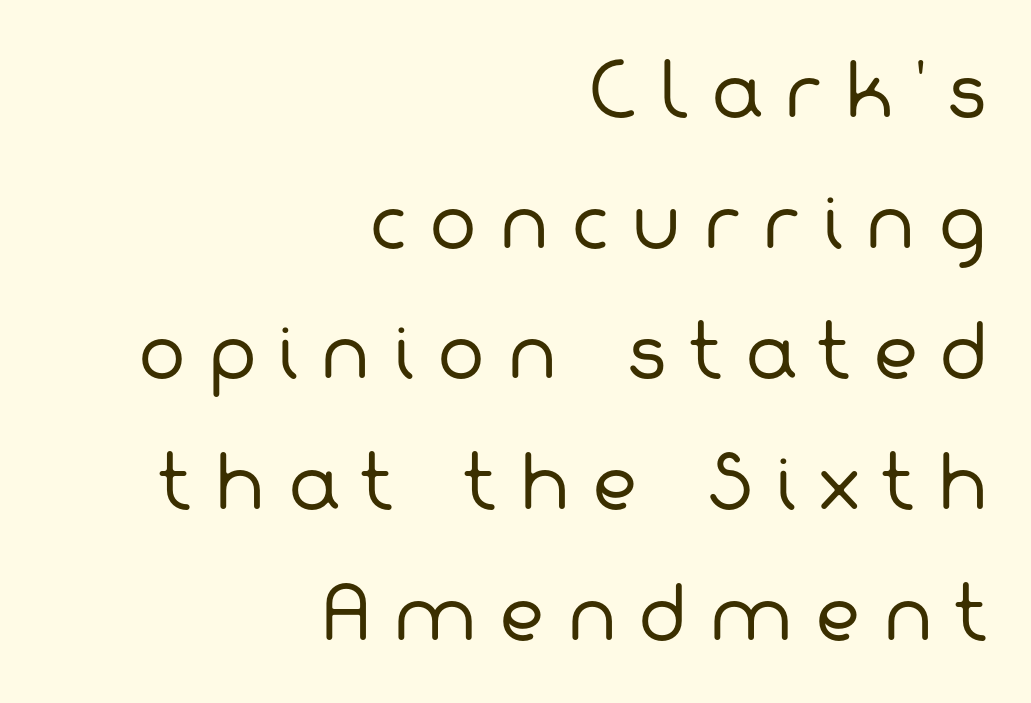
The image shows 71 px regular-weight sans-serif type; set right-aligned, line spacing 1.84x, unusually wide letter spacing (+0.31 em), not underlined; low stroke contrast and a medium x-height.
